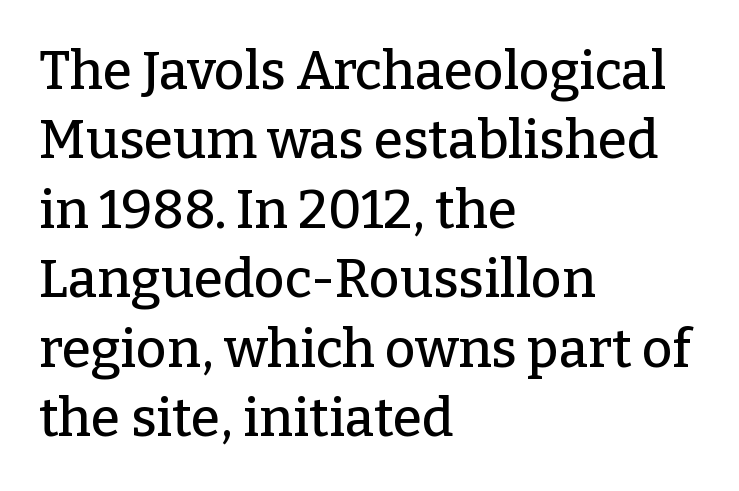
Vertical strokes here are truly vertical. The text was rendered using a seriffed face with decorative stroke endings. Regular leading. These lines are rendered in a variable-pitch font. Which margin do the lines hug? The left one — the right edge is uneven. The letterforms sit shoulder to shoulder at normal distance.
